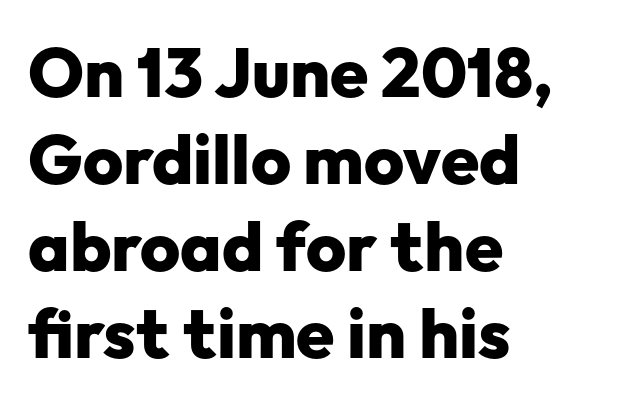
The image shows 69 px heavy sans-serif type, upright; set left-aligned, normal line spacing (1.26x), normal letter spacing, not underlined; low stroke contrast and a medium x-height.
